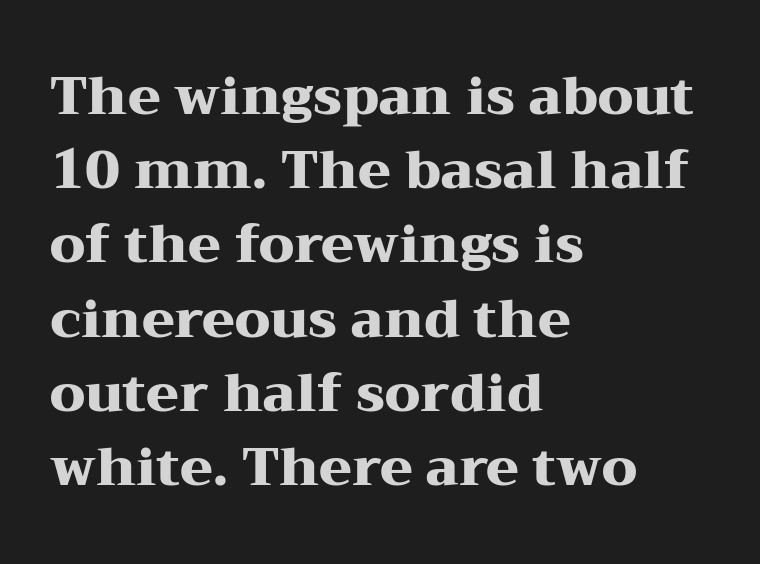
Here the glyphs are tracked normally, forming tight word shapes. The characters display serif detailing at their extremities. Caption: bold face, heavy strokes. Students, observe: this is what conventionally led text looks like. Short and long lines alike share a common starting point at left. The zone under the glyphs is completely vacant.
